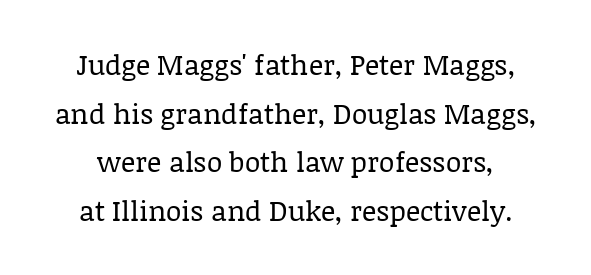
{"serif": "yes", "italic": "no", "bold": "no", "weight": "regular", "width": "normal", "stroke_contrast": "low", "x_height": "large", "monospaced": "no", "underline": "no", "line_spacing_ratio": 1.74, "letter_spacing": "normal", "letter_spacing_em": 0.0, "glyph_px": 28}
